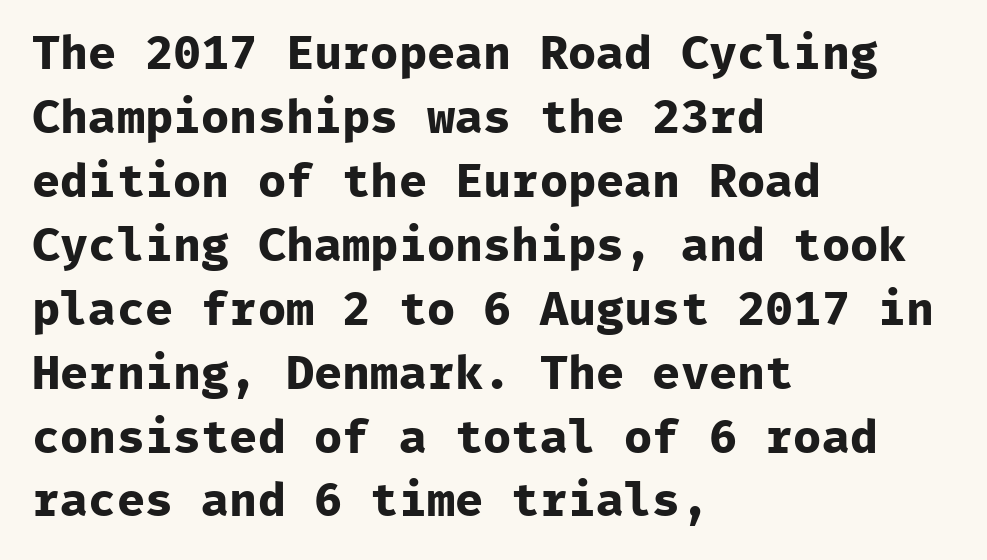
The image shows 47 px bold sans-serif type, upright, monospaced; set left-aligned, normal line spacing (1.36x), normal letter spacing, not underlined; low stroke contrast and a medium x-height.
